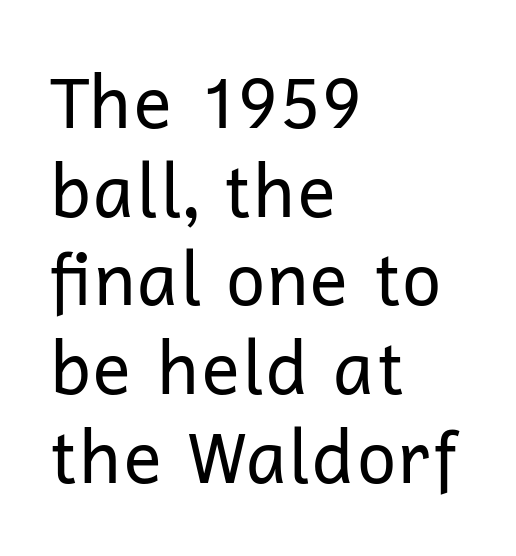
Upright lettering throughout. Tracking value appears to be zero — textbook default spacing. This sample has the flowing, uneven cadence of proportional lettering. Vertical stems look standard width or narrower in stroke. Is this a sans? Yes — the strokes have no serifs. The rows are spaced the way most documents space them.
